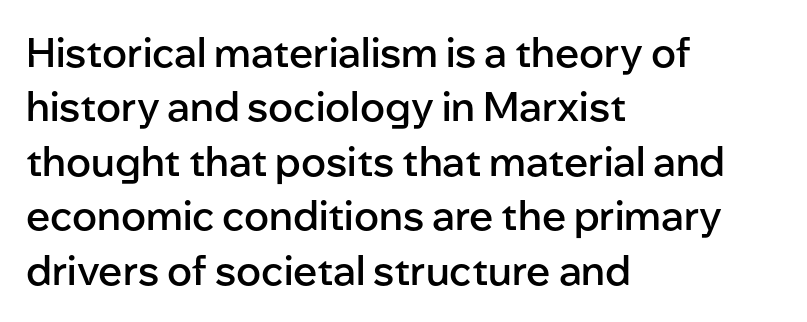
Q: Is the text bold? A: Semi-bold.
Q: Is the text italic (slanted)? A: No, it is upright.
Q: Is the typeface a serif or a sans-serif typeface? A: Sans-serif.
Q: Is the text underlined? A: No.
Q: How is the paragraph aligned? A: Left-aligned.
Q: Is the spacing between letters normal or unusually wide? A: Normal.
Q: Is the spacing between lines tight, normal or loose? A: Normal.
Q: Width (condensed, normal, or wide)? A: Normal.
Q: Stroke contrast? A: Low.
Q: x-height? A: Medium.
Q: Monospaced? A: No.
